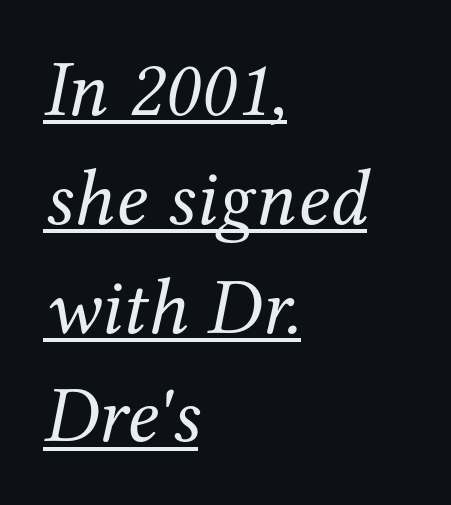
Q: Is the text bold? A: No.
Q: Is the text italic (slanted)? A: Yes, it leans right by about 12 degrees.
Q: Is the typeface a serif or a sans-serif typeface? A: Serif.
Q: Is the text underlined? A: Yes.
Q: How is the paragraph aligned? A: Left-aligned.
Q: Is the spacing between letters normal or unusually wide? A: Normal.
Q: Is the spacing between lines tight, normal or loose? A: Normal.
Q: Width (condensed, normal, or wide)? A: Normal.
Q: Stroke contrast? A: Medium.
Q: x-height? A: Medium.
Q: Monospaced? A: No.
